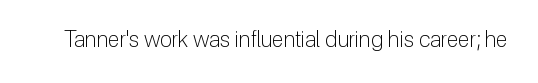
The image shows 22 px text type, upright; set normal letter spacing, not underlined.
